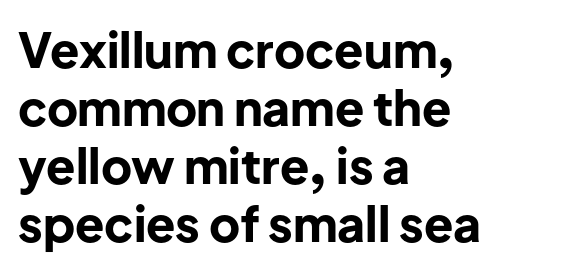
The image shows 48 px bold sans-serif type, upright; set left-aligned, line spacing 1.21x, normal letter spacing, not underlined; low stroke contrast and a medium x-height.
